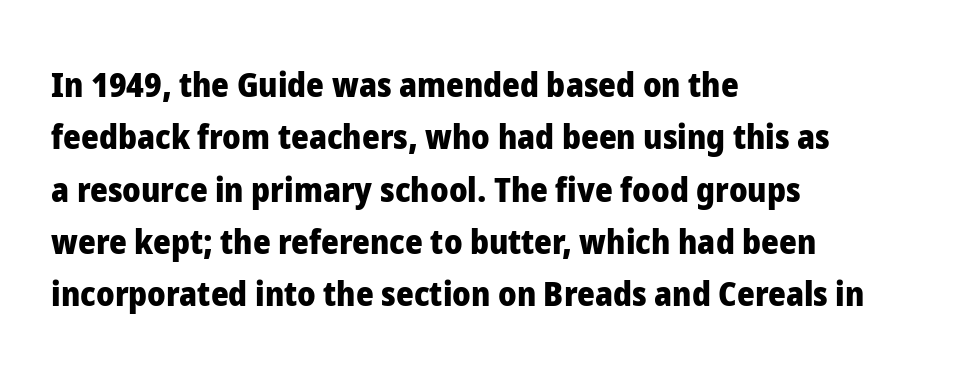
The image shows 34 px heavy sans-serif type, upright; set left-aligned, normal line spacing (1.54x), normal letter spacing, not underlined; low stroke contrast and a medium x-height.
